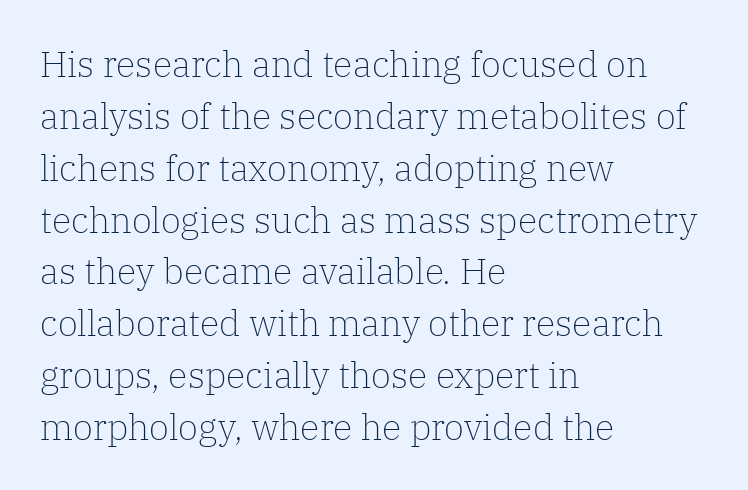
The image shows 36 px light serif type, upright; set left-aligned, normal line spacing (1.44x), normal letter spacing, not underlined; low stroke contrast and a medium x-height.
